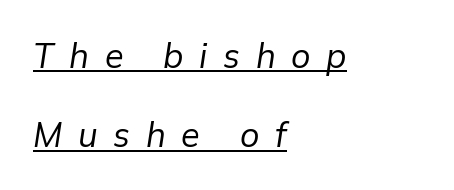
The image shows 34 px regular-weight type, italic (leaning right); set left-aligned, loose line spacing (2.33x), unusually wide letter spacing (+0.46 em), underlined; low stroke contrast and a medium x-height.
